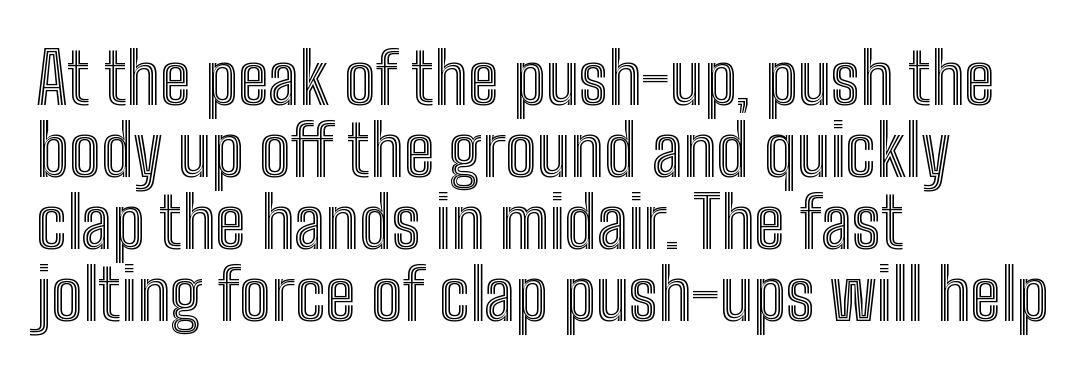
Beneath every word, the page is bare. Between one letter and the next there's only the usual sliver of space. Character widths vary here, with narrow letters taking less room than wide ones. The typesetter chose a ragged-right arrangement here. You can tell it's not italic because the verticals are truly vertical.
